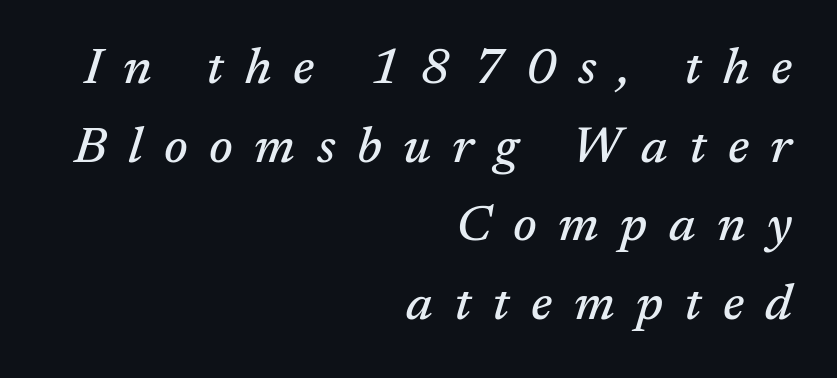
The leading is moderate, giving the passage an even texture. The foot of each line stays bare and open. You could not count columns in this text — the font is proportionally spaced. A serif font was chosen for this passage. Notice how the passage keeps a crisp vertical edge on the right only.
